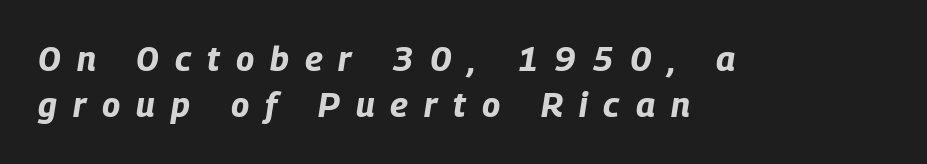
The image shows 34 px bold, condensed type, italic (leaning right); set left-aligned, normal line spacing (1.36x), unusually wide letter spacing (+0.47 em), not underlined; low stroke contrast and a large x-height.
